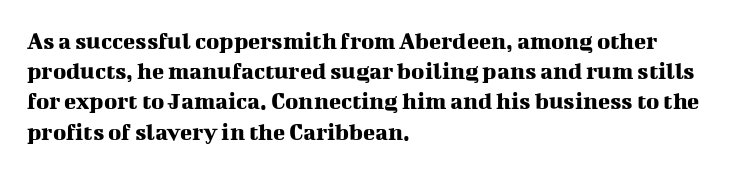
{"italic": "no", "underline": "no", "align": "left", "line_spacing_ratio": 1.21, "letter_spacing": "normal", "letter_spacing_em": 0.0, "glyph_px": 25}
